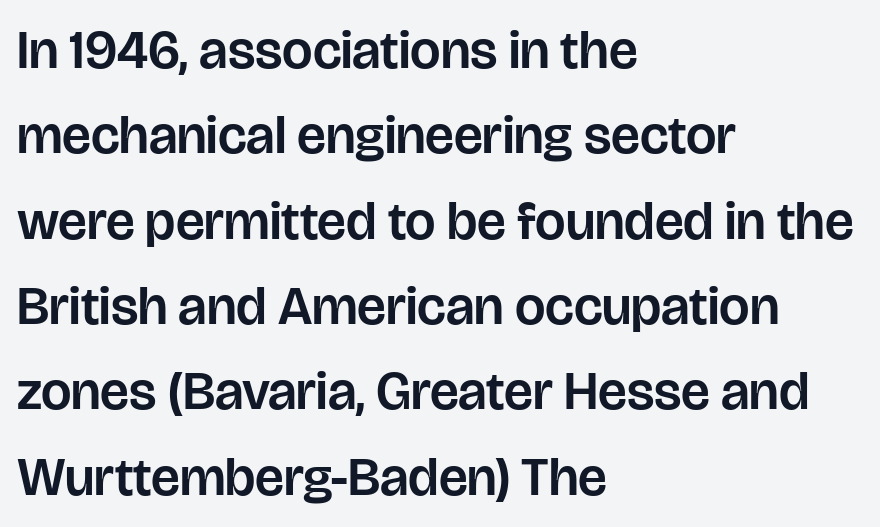
You could not count columns in this text — the font is proportionally spaced. These lines stack with their left ends in a neat column. Designer's note — italics off, roman on. Observe the absence of serifs on each vertical stroke in this sample. A normal amount of white space separates one row of letters from the next.
